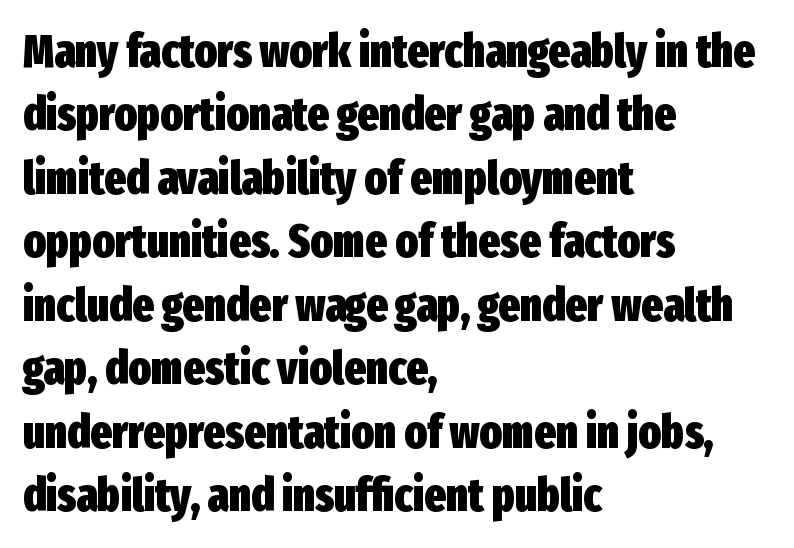
Spacing verdict: proportional, widths tailored to each character. Designer's note — italics off, roman on. The rag falls on the right side of this text block. The foot of each line stays bare and open.
